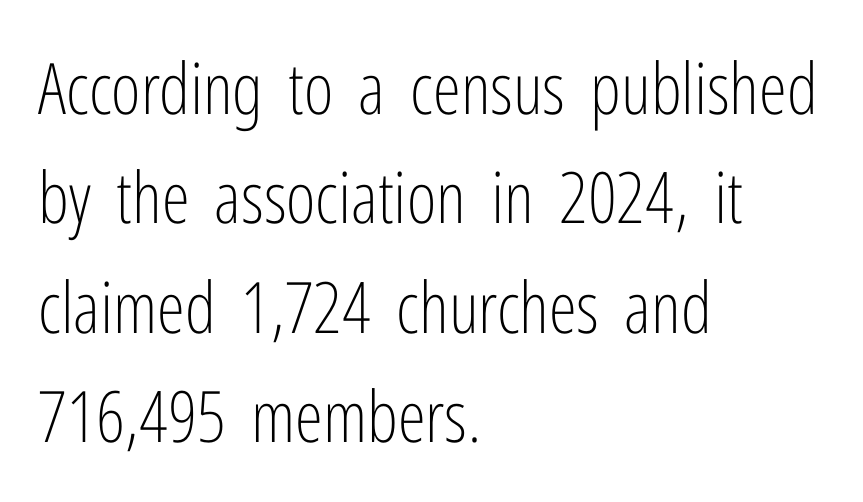
The face used here is proportionally spaced, like ordinary book or web type. Nope, no serifs anywhere on these letters. Honestly, the row spacing looks completely unremarkable. The paragraph has a hard left edge and a soft right edge. Letter spacing: default.
